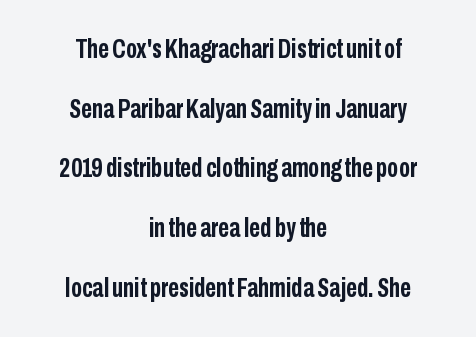
{"italic": "no", "bold": "yes", "underline": "no", "align": "center", "line_spacing": "loose", "line_spacing_ratio": 2.21, "letter_spacing": "normal", "letter_spacing_em": 0.0, "glyph_px": 27}
